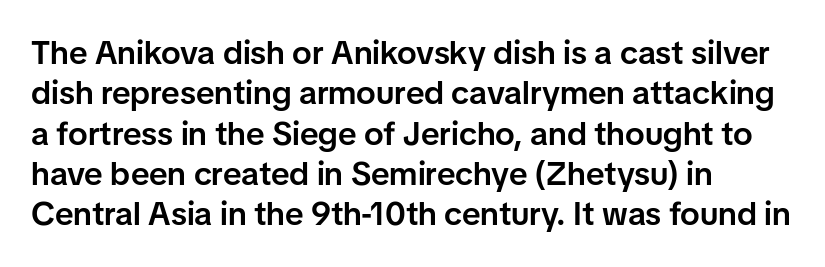
The image shows 33 px semibold sans-serif type, upright; set left-aligned, line spacing 1.22x, normal letter spacing, not underlined; low stroke contrast and a medium x-height.
